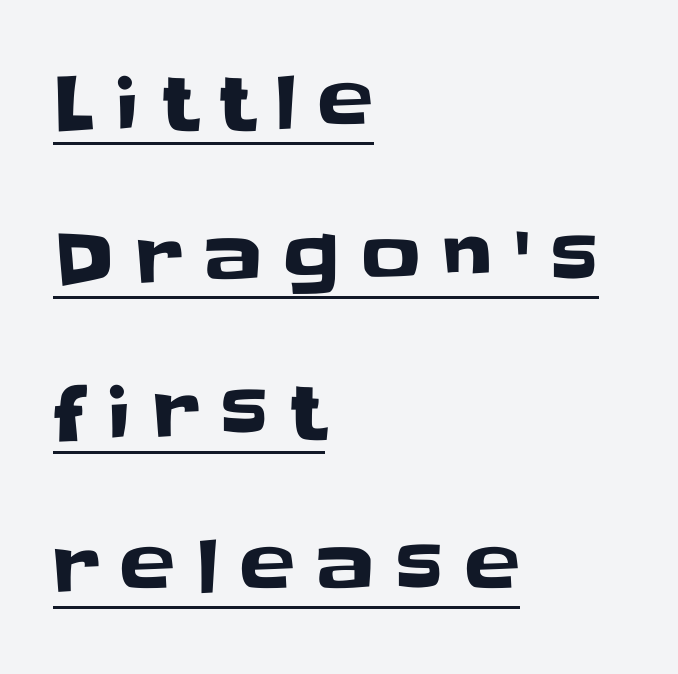
Every row of glyphs begins at an identical x-position on the left. Ordinary non-slanted type is in use. These characters rest on top of a visible drawn line. Successive baselines arrive slowly, with a big drop between each. A typesetter would call this proportional, since set widths differ per character.
